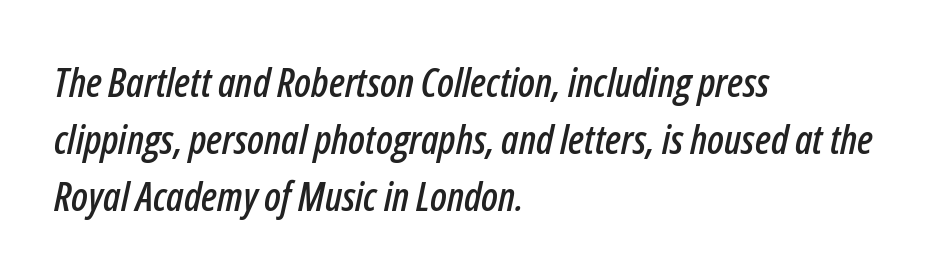
{"italic": "yes", "lean": "right", "slant_degrees": 12, "width": "condensed", "stroke_contrast": "low", "x_height": "medium", "monospaced": "no", "underline": "no", "align": "left", "line_spacing": "normal", "line_spacing_ratio": 1.43, "letter_spacing": "normal", "letter_spacing_em": 0.0, "glyph_px": 40}
